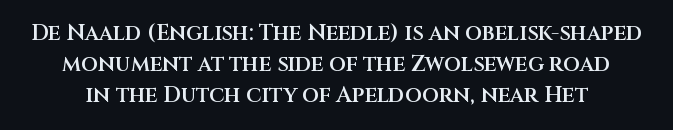
The image shows 22 px text type, upright; set normal line spacing (1.41x), normal letter spacing, not underlined.
